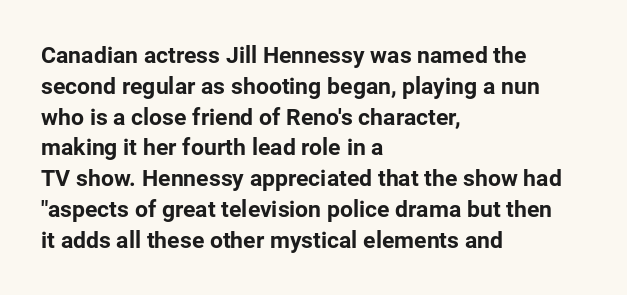
{"italic": "no", "bold": "yes", "underline": "no", "align": "left", "line_spacing": "normal", "line_spacing_ratio": 1.34, "letter_spacing": "normal", "letter_spacing_em": 0.0, "glyph_px": 23}
